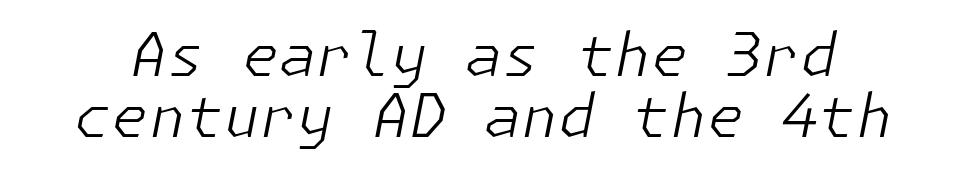
{"italic": "yes", "lean": "right", "slant_degrees": 11, "bold": "no", "weight": "light", "width": "normal", "stroke_contrast": "low", "x_height": "medium", "underline": "no", "line_spacing": "tight", "line_spacing_ratio": 1.01, "letter_spacing": "normal", "letter_spacing_em": 0.0, "glyph_px": 60}
